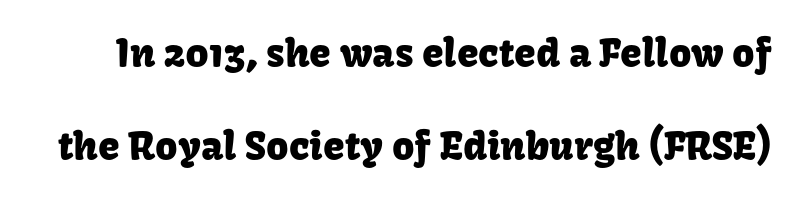
Q: Is the text italic (slanted)? A: No, it is upright.
Q: Is the typeface a serif or a sans-serif typeface? A: Sans-serif.
Q: Is the text underlined? A: No.
Q: Is the spacing between letters normal or unusually wide? A: Normal.
Q: Is the spacing between lines tight, normal or loose? A: Loose.
Q: Width (condensed, normal, or wide)? A: Normal.
Q: Stroke contrast? A: Low.
Q: x-height? A: Medium.
Q: Monospaced? A: No.
